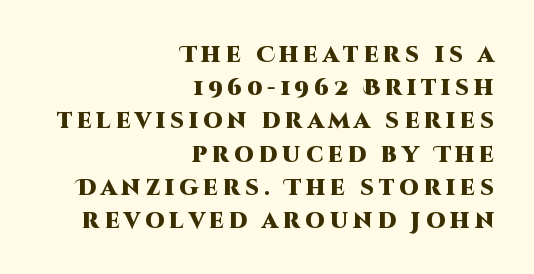
Q: Is the text bold? A: Yes.
Q: Is the text italic (slanted)? A: No, it is upright.
Q: Is the text underlined? A: No.
Q: How is the paragraph aligned? A: Right-aligned.
Q: Is the spacing between letters normal or unusually wide? A: Unusually wide.
Q: Is the spacing between lines tight, normal or loose? A: Normal.
